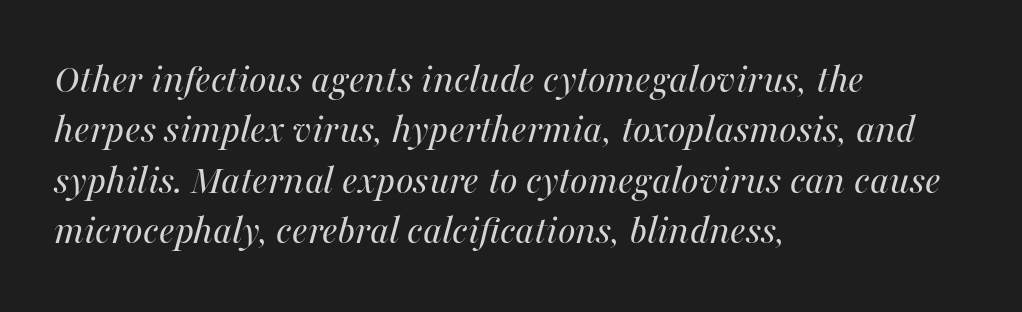
{"italic": "yes", "lean": "right", "slant_degrees": 16, "bold": "no", "weight": "regular", "width": "normal", "stroke_contrast": "medium", "x_height": "medium", "monospaced": "no", "underline": "no", "align": "left", "line_spacing_ratio": 1.2, "letter_spacing": "normal", "letter_spacing_em": 0.0, "glyph_px": 42}
